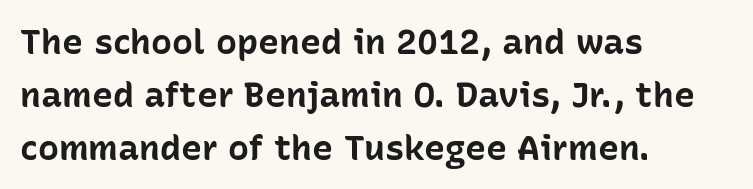
Ordinary non-slanted type is in use. The specimen omits any rule beneath the text block's lines. The typesetting leans heavy: a genuine bold. The letterforms sit shoulder to shoulder at normal distance. The face used here is proportionally spaced, like ordinary book or web type. In CSS terms this would be text-align: left.
